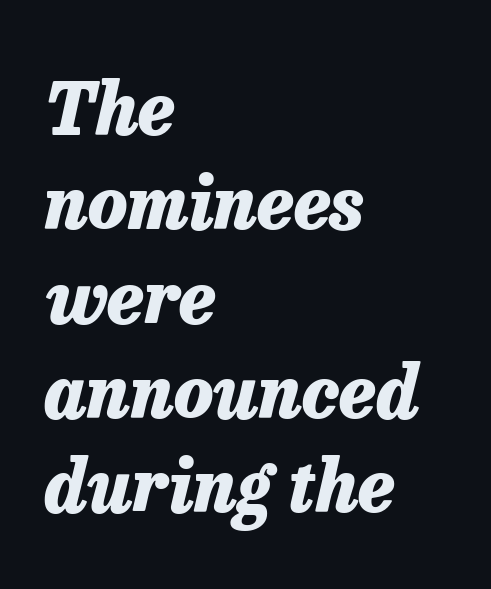
The rendering keeps characters at their native spacing. Set as a true bold cut, around the 700 mark. Compared with ordinary roman type, these characters are visibly tilted. The face used here is proportionally spaced, like ordinary book or web type.
